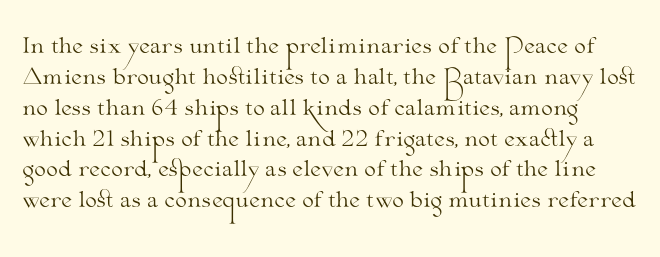
{"italic": "no", "bold": "no", "underline": "no", "line_spacing": "normal", "line_spacing_ratio": 1.47, "letter_spacing": "normal", "letter_spacing_em": 0.0, "glyph_px": 21}
